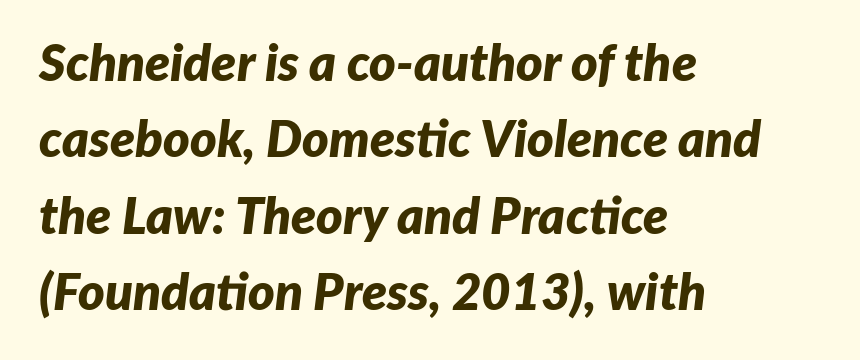
{"italic": "yes", "lean": "right", "slant_degrees": 7, "bold": "yes", "weight": "bold", "width": "normal", "stroke_contrast": "low", "x_height": "medium", "monospaced": "no", "underline": "no", "align": "left", "line_spacing": "normal", "line_spacing_ratio": 1.5, "letter_spacing": "normal", "letter_spacing_em": 0.0, "glyph_px": 51}
